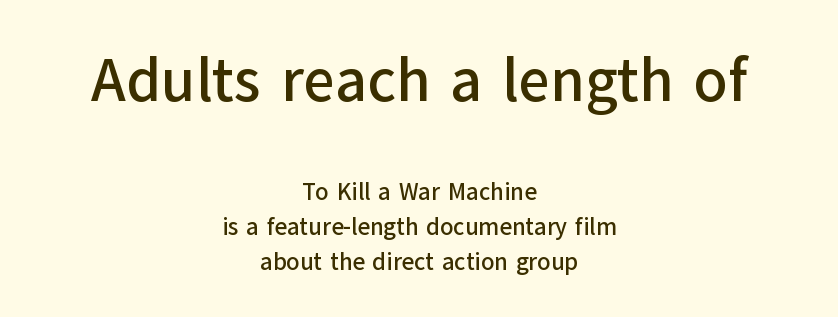
{"serif": "no", "italic": "no", "width": "normal", "stroke_contrast": "low", "x_height": "medium", "monospaced": "no", "underline": "no", "align": "center", "line_spacing": "normal", "line_spacing_ratio": 1.45, "letter_spacing": "normal", "letter_spacing_em": 0.0, "larger_block": "first", "size_ratio": 2.54, "glyph_px": 61}
